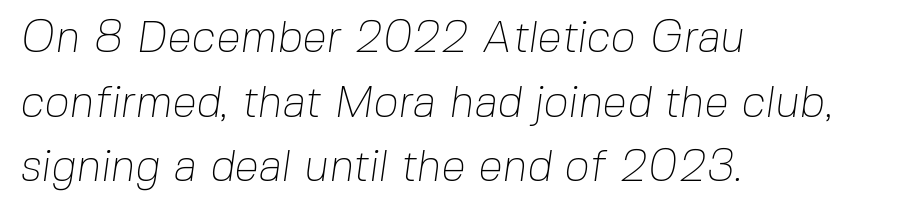
The letterforms sit shoulder to shoulder at normal distance. Caption: multi-line text, flush left, ragged right. What's the leading like? Ordinary, nothing unusual. These lines are rendered in a variable-pitch font. Each letter's strokes conclude bluntly, with no projecting serifs. Rule under the text: the space is simply empty.
